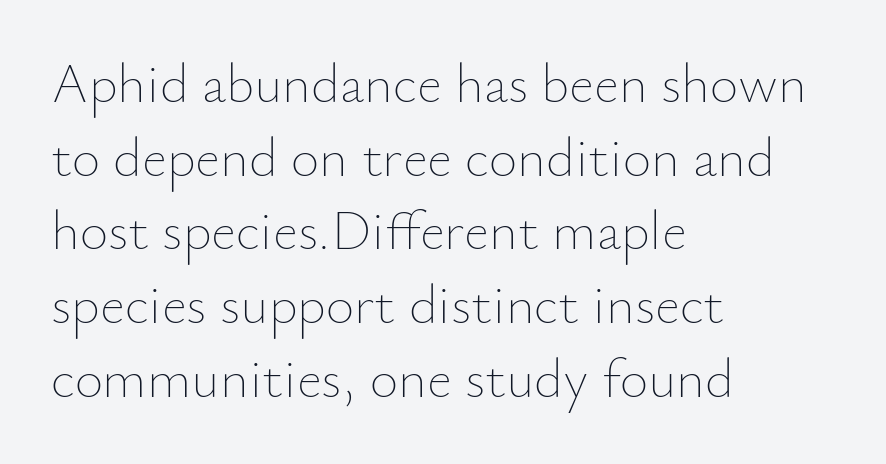
The image shows 55 px thin type, upright; set left-aligned, normal line spacing (1.34x), normal letter spacing, not underlined; low stroke contrast and a small x-height.
